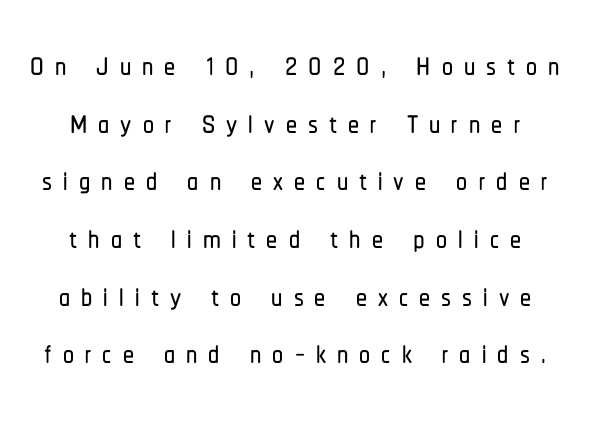
{"serif": "no", "italic": "no", "width": "condensed", "stroke_contrast": "low", "x_height": "medium", "monospaced": "no", "underline": "no", "line_spacing": "normal", "line_spacing_ratio": 1.31, "letter_spacing": "wide", "letter_spacing_em": 0.25, "glyph_px": 44}
